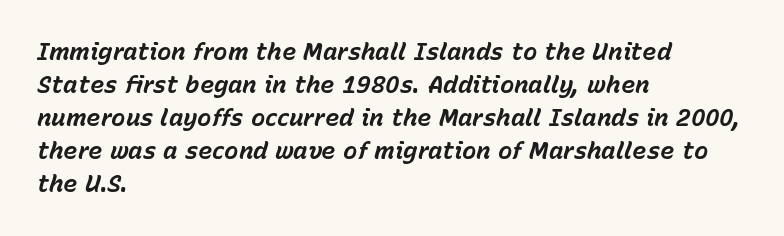
Q: Is the text bold? A: Yes.
Q: Is the text italic (slanted)? A: Yes, it leans right by about 15 degrees.
Q: Is the text underlined? A: No.
Q: How is the paragraph aligned? A: Left-aligned.
Q: Is the spacing between letters normal or unusually wide? A: Normal.
Q: Is the spacing between lines tight, normal or loose? A: Normal.
